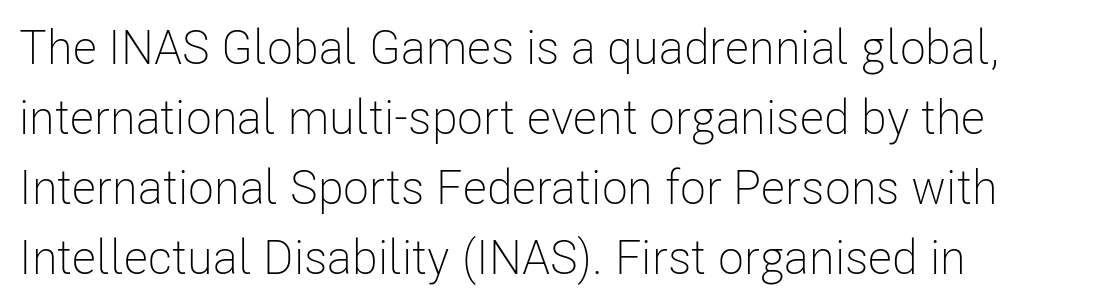
The image shows 48 px light, condensed sans-serif type, upright; set left-aligned, normal line spacing (1.46x), normal letter spacing, not underlined; low stroke contrast and a medium x-height.
